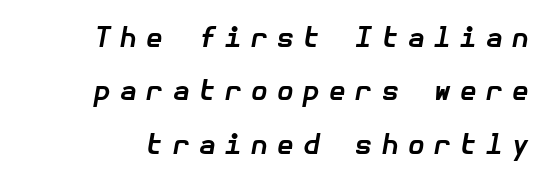
{"italic": "yes", "lean": "right", "slant_degrees": 10, "bold": "yes", "underline": "no", "line_spacing": "loose", "line_spacing_ratio": 1.98, "letter_spacing": "wide", "letter_spacing_em": 0.35, "glyph_px": 27}
